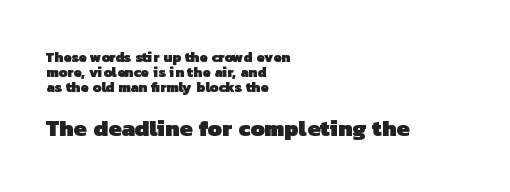
Q: Is the text bold? A: Yes.
Q: Is the text underlined? A: No.
Q: How is the paragraph aligned? A: Left-aligned.
Q: Is the spacing between letters normal or unusually wide? A: Normal.
Q: Is the spacing between lines tight, normal or loose? A: Tight.
Q: Which block of text is set in a larger size, the first (top) or the second (bottom)? A: The second (bottom) one.
